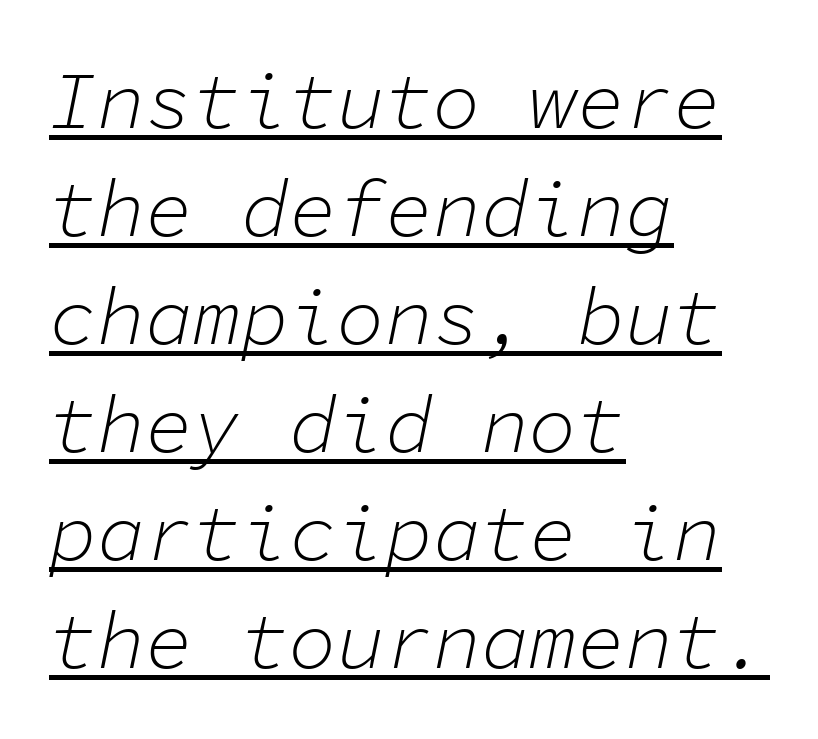
Summary of weight: not heavy and not bold. The text carries the slant typical of an italic or oblique font. Nobody touched the tracking dial on this one. Layout note: lines flush left.
